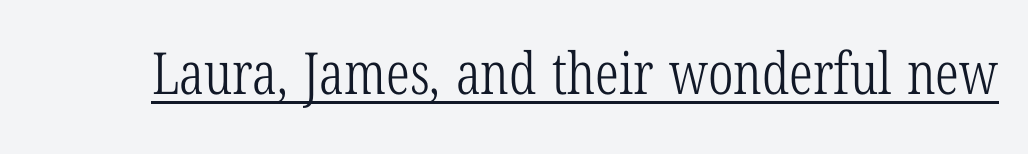
{"serif": "yes", "italic": "no", "bold": "no", "weight": "light", "width": "condensed", "stroke_contrast": "low", "x_height": "medium", "monospaced": "no", "underline": "yes", "letter_spacing": "normal", "letter_spacing_em": 0.0, "glyph_px": 58}
